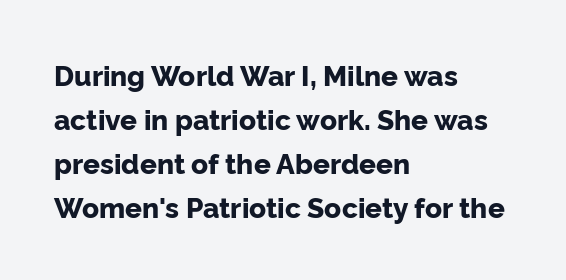
A sans-serif font was chosen for this passage. Observe the ordinary spacing: letters are neighbours, not strangers. Designer's note — italics off, roman on. Caption: multi-line text, flush left, ragged right. You'd pick this weight for a headline — it's a proper bold.
